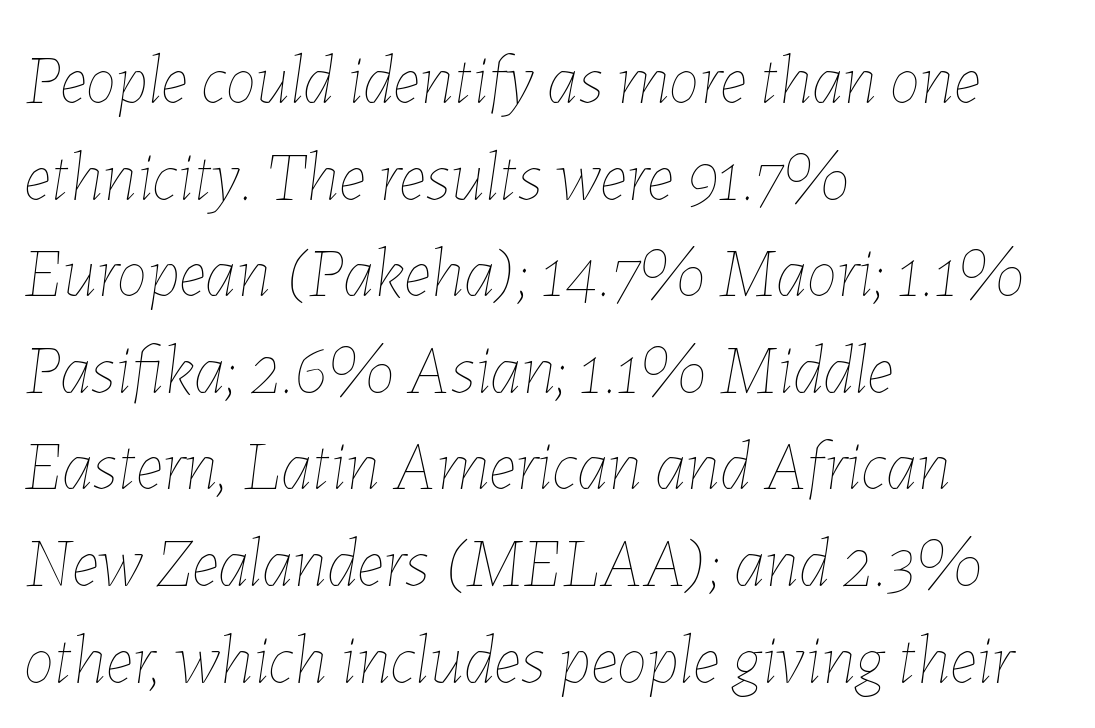
{"italic": "yes", "lean": "right", "slant_degrees": 7, "bold": "no", "weight": "thin", "width": "normal", "stroke_contrast": "low", "x_height": "medium", "monospaced": "no", "underline": "no", "align": "left", "line_spacing": "normal", "line_spacing_ratio": 1.4, "letter_spacing": "normal", "letter_spacing_em": 0.0, "glyph_px": 69}
